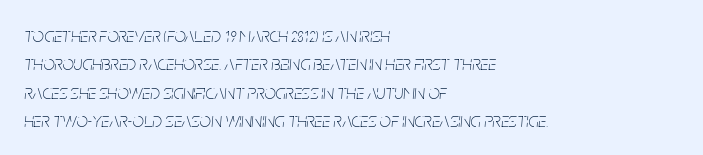
The image shows 20 px text type, italic (leaning right); set left-aligned, normal line spacing (1.42x), normal letter spacing, not underlined.
